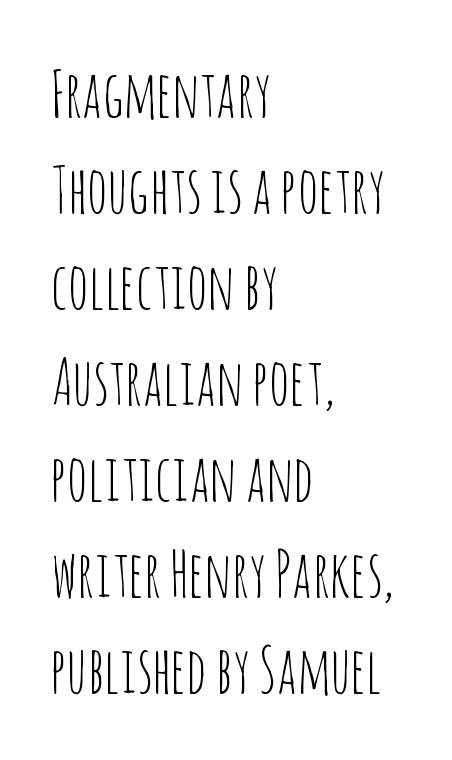
Q: Is the text bold? A: No.
Q: Is the text italic (slanted)? A: No, it is upright.
Q: Is the typeface a serif or a sans-serif typeface? A: Sans-serif.
Q: Is the text underlined? A: No.
Q: How is the paragraph aligned? A: Left-aligned.
Q: Is the spacing between letters normal or unusually wide? A: Normal.
Q: Is the spacing between lines tight, normal or loose? A: Normal.
Q: Width (condensed, normal, or wide)? A: Condensed.
Q: Stroke contrast? A: Low.
Q: x-height? A: Large.
Q: Monospaced? A: No.
